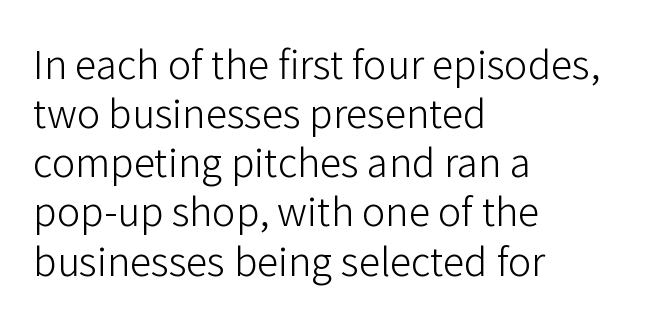
Q: Is the text bold? A: No.
Q: Is the text italic (slanted)? A: No, it is upright.
Q: Is the typeface a serif or a sans-serif typeface? A: Sans-serif.
Q: Is the text underlined? A: No.
Q: How is the paragraph aligned? A: Left-aligned.
Q: Is the spacing between letters normal or unusually wide? A: Normal.
Q: Is the spacing between lines tight, normal or loose? A: Normal.
Q: Width (condensed, normal, or wide)? A: Normal.
Q: Stroke contrast? A: Low.
Q: x-height? A: Medium.
Q: Monospaced? A: No.
